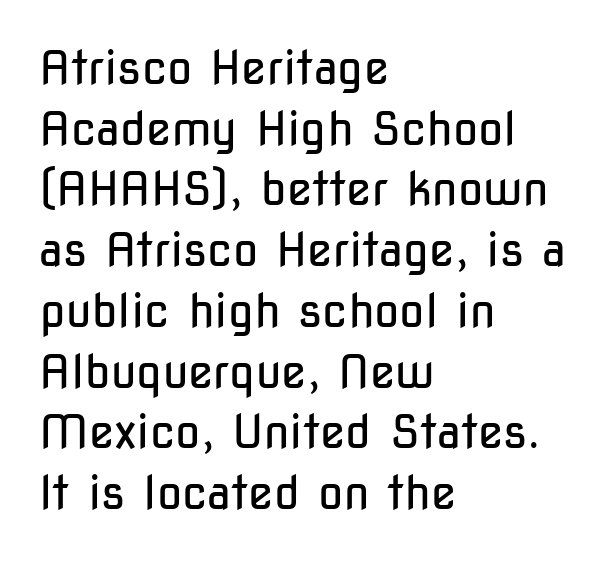
Q: Is the text bold? A: No.
Q: Is the text italic (slanted)? A: No, it is upright.
Q: Is the typeface a serif or a sans-serif typeface? A: Sans-serif.
Q: Is the text underlined? A: No.
Q: How is the paragraph aligned? A: Left-aligned.
Q: Is the spacing between letters normal or unusually wide? A: Normal.
Q: Is the spacing between lines tight, normal or loose? A: Normal.
Q: Width (condensed, normal, or wide)? A: Condensed.
Q: Stroke contrast? A: Low.
Q: x-height? A: Medium.
Q: Monospaced? A: No.
